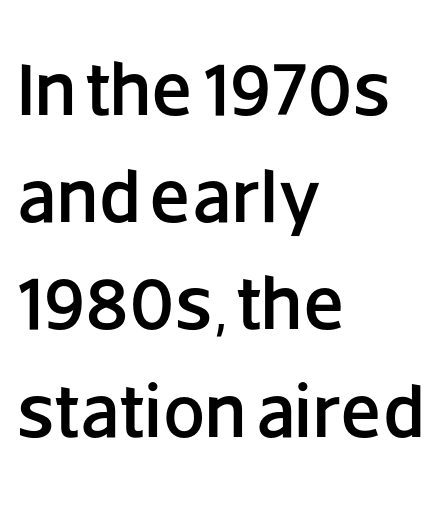
{"serif": "no", "italic": "no", "width": "normal", "stroke_contrast": "low", "x_height": "large", "monospaced": "no", "underline": "no", "align": "left", "line_spacing": "normal", "line_spacing_ratio": 1.43, "letter_spacing": "normal", "letter_spacing_em": 0.0, "glyph_px": 75}
